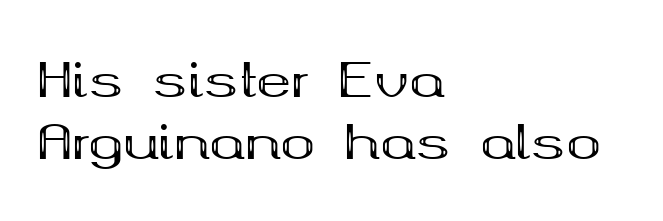
Q: Is the text bold? A: Yes.
Q: Is the text italic (slanted)? A: No, it is upright.
Q: Is the typeface a serif or a sans-serif typeface? A: Serif.
Q: Is the text underlined? A: No.
Q: How is the paragraph aligned? A: Left-aligned.
Q: Is the spacing between letters normal or unusually wide? A: Normal.
Q: Is the spacing between lines tight, normal or loose? A: Normal.
Q: Width (condensed, normal, or wide)? A: Wide.
Q: Stroke contrast? A: Medium.
Q: x-height? A: Medium.
Q: Monospaced? A: No.
